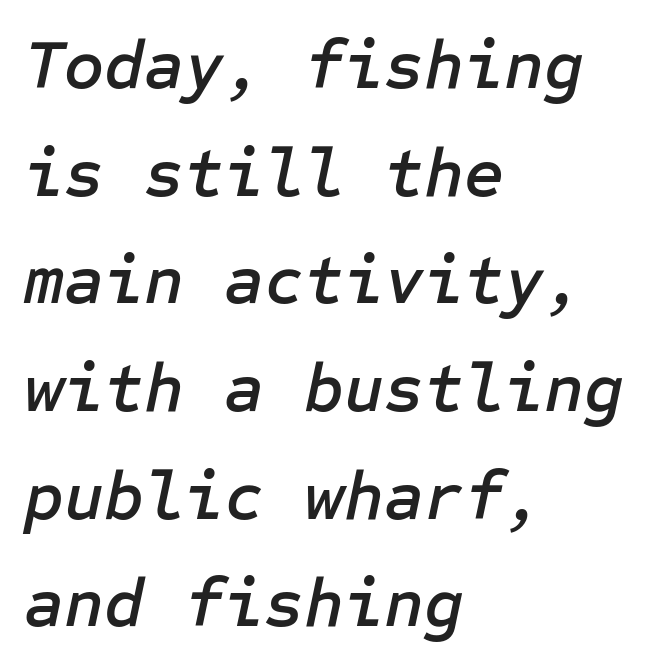
The compositor pushed each line to the left boundary. Regular leading. Nobody drew a line under any word here. Letter spacing: default. Would a proofreader flag this as italicized? Yes.
